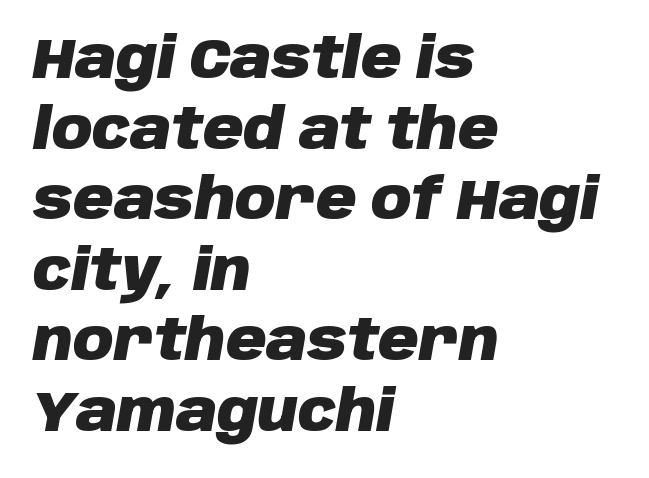
This is oblique type, the kind used for emphasis or titles. Unmarked baselines from the first word to the last. The typesetting leans heavy: a genuine bold. The horizontal fit of the characters is conventional and even. The letters advance in unequal steps, a hallmark of proportional type. Summary of vertical rhythm: regular, with standard interline spacing.
